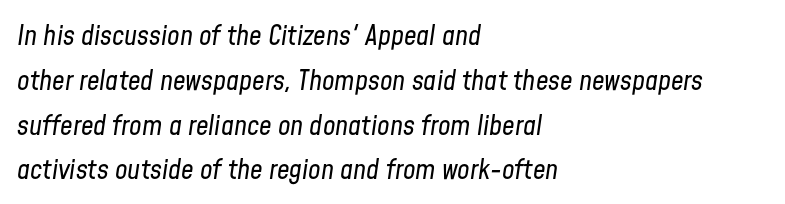
The image shows 28 px regular-weight, condensed type, italic (leaning right); set left-aligned, normal line spacing (1.6x), normal letter spacing, not underlined; low stroke contrast and a medium x-height.
